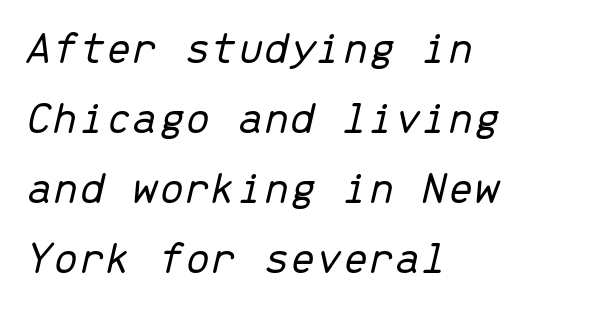
The image shows 47 px light type, italic (leaning right), monospaced; set left-aligned, normal line spacing (1.49x), normal letter spacing, not underlined; low stroke contrast and a medium x-height.
